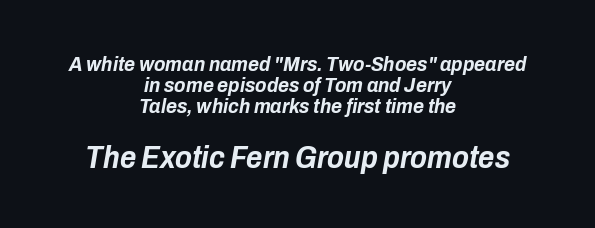
{"italic": "yes", "lean": "right", "slant_degrees": 10, "bold": "yes", "weight": "bold", "width": "condensed", "stroke_contrast": "low", "x_height": "medium", "monospaced": "no", "underline": "no", "align": "center", "line_spacing": "tight", "line_spacing_ratio": 1.01, "letter_spacing": "normal", "letter_spacing_em": 0.0, "larger_block": "second", "size_ratio": 1.48, "glyph_px": 31}
